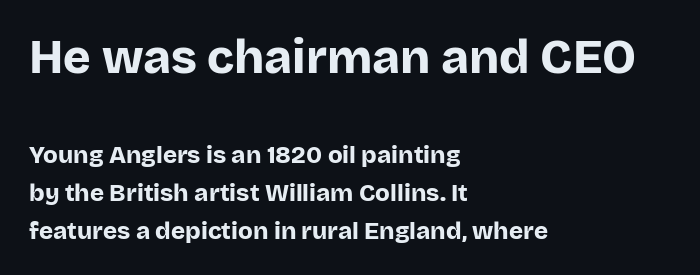
{"serif": "no", "italic": "no", "bold": "yes", "weight": "bold", "width": "normal", "stroke_contrast": "low", "x_height": "large", "monospaced": "no", "underline": "no", "align": "left", "line_spacing": "normal", "line_spacing_ratio": 1.57, "letter_spacing": "normal", "letter_spacing_em": 0.0, "larger_block": "first", "size_ratio": 1.96, "glyph_px": 47}
